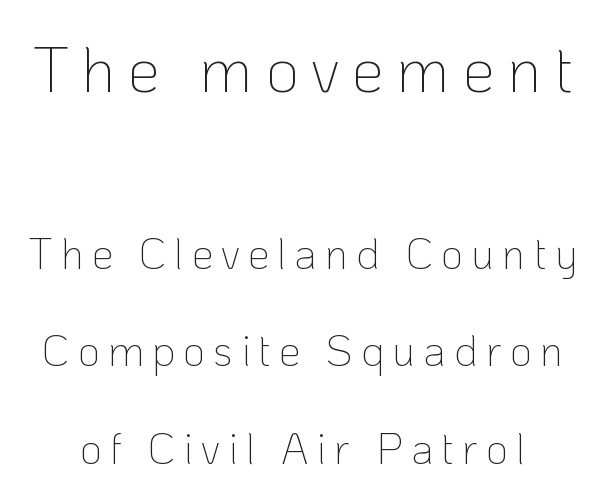
Q: Is the text bold? A: No.
Q: Is the text italic (slanted)? A: No, it is upright.
Q: Is the typeface a serif or a sans-serif typeface? A: Sans-serif.
Q: Is the text underlined? A: No.
Q: Is the spacing between lines tight, normal or loose? A: Loose.
Q: Which block of text is set in a larger size, the first (top) or the second (bottom)? A: The first (top) one.
Q: Width (condensed, normal, or wide)? A: Normal.
Q: Stroke contrast? A: Low.
Q: x-height? A: Medium.
Q: Monospaced? A: No.
